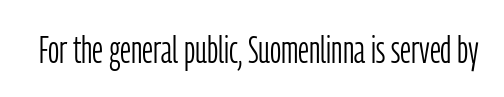
The image shows 39 px light, condensed sans-serif type, upright; set normal letter spacing, not underlined; low stroke contrast and a medium x-height.
